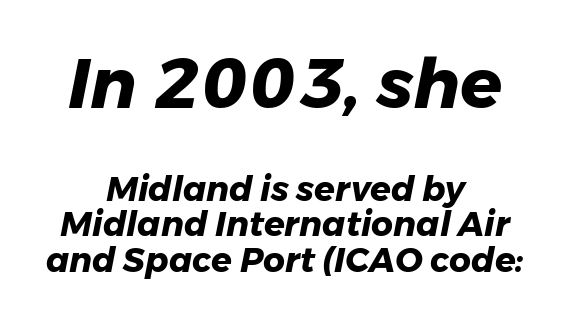
Closely set lines give the paragraph a compact silhouette. The line texture is even and compact thanks to regular tracking. Teacher's note: observe the equal gaps on both sides — that is centered alignment. Do the characters align in a grid? No, the font is proportional. You get the large type first, then a drop to smaller type.
